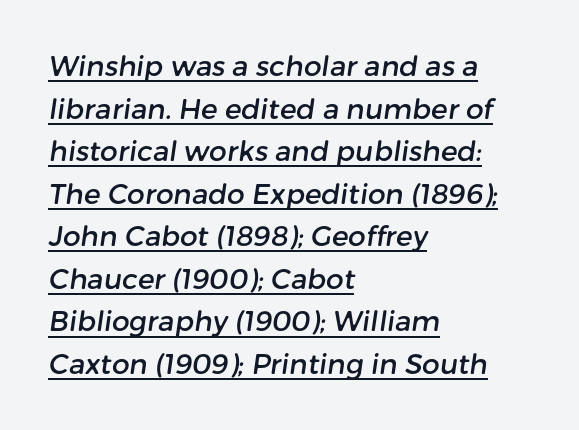
Underlined type. Typeset ragged right — the left edge is the straight one. Nobody touched the tracking dial on this one. The rendering shows plain stroke endings on the letterforms — a sans-serif design. This sample keeps an unexceptional amount of space between lines. Proportional: the letters do not fall into vertical columns.
